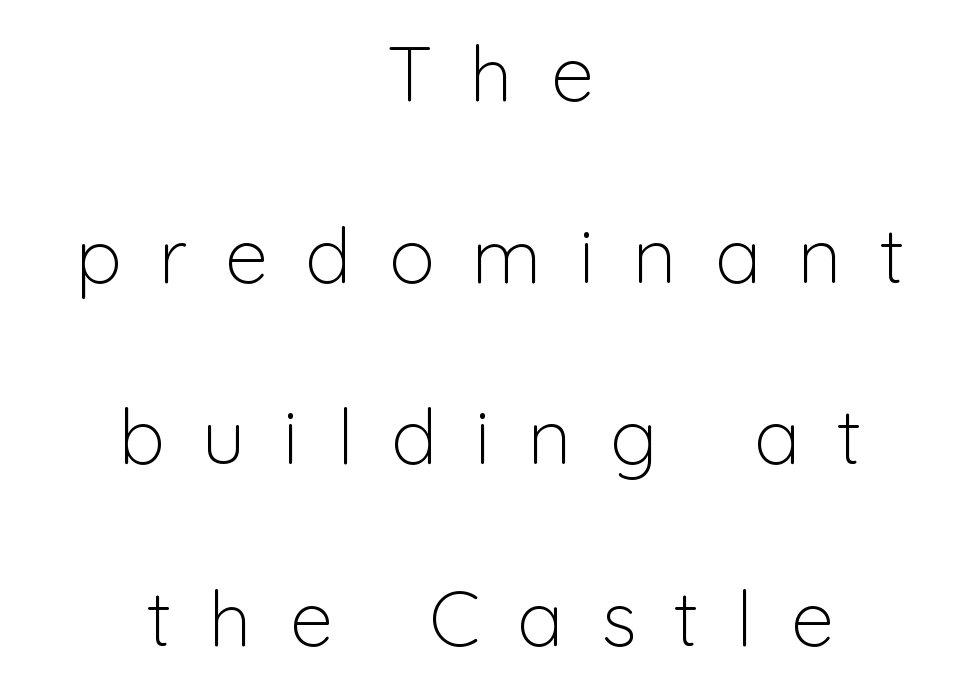
Each word looks stretched out because of the extra space between its letters. A typesetter would label this face a sans. The glyphs are unaccompanied by any horizontal stroke below them. The line-height multiplier appears high, well above default.
